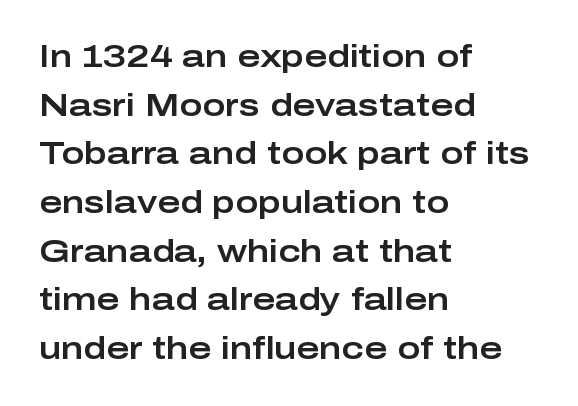
The image shows 31 px wide sans-serif type, upright; set left-aligned, normal line spacing (1.57x), normal letter spacing, not underlined; low stroke contrast and a medium x-height.
